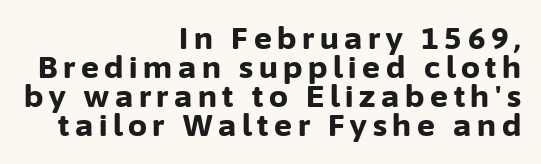
Q: Is the text bold? A: Yes.
Q: Is the text italic (slanted)? A: No, it is upright.
Q: Is the typeface a serif or a sans-serif typeface? A: Sans-serif.
Q: Is the text underlined? A: No.
Q: How is the paragraph aligned? A: Right-aligned.
Q: Is the spacing between lines tight, normal or loose? A: Tight.
Q: Width (condensed, normal, or wide)? A: Normal.
Q: Stroke contrast? A: Low.
Q: x-height? A: Medium.
Q: Monospaced? A: No.
